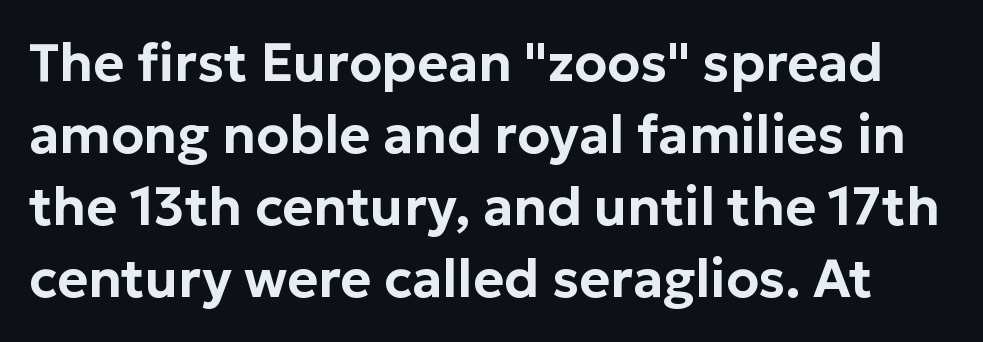
Q: Is the text italic (slanted)? A: No, it is upright.
Q: Is the typeface a serif or a sans-serif typeface? A: Sans-serif.
Q: Is the text underlined? A: No.
Q: Is the spacing between letters normal or unusually wide? A: Normal.
Q: Is the spacing between lines tight, normal or loose? A: Normal.
Q: Width (condensed, normal, or wide)? A: Normal.
Q: Stroke contrast? A: Low.
Q: x-height? A: Medium.
Q: Monospaced? A: No.
